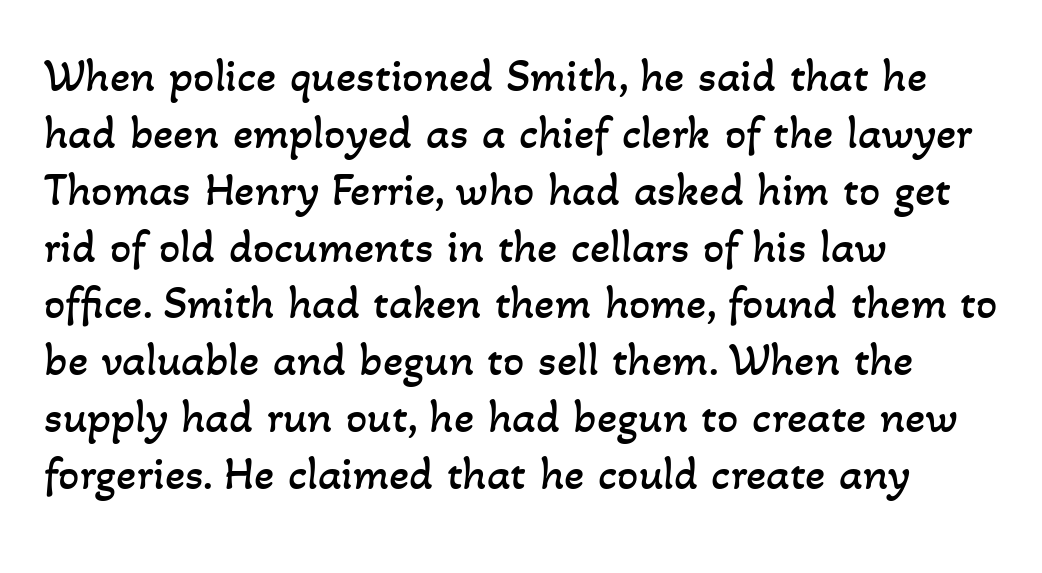
Q: Is the text bold? A: No.
Q: Is the text underlined? A: No.
Q: How is the paragraph aligned? A: Left-aligned.
Q: Is the spacing between letters normal or unusually wide? A: Normal.
Q: Width (condensed, normal, or wide)? A: Normal.
Q: Stroke contrast? A: Low.
Q: x-height? A: Small.
Q: Monospaced? A: No.
